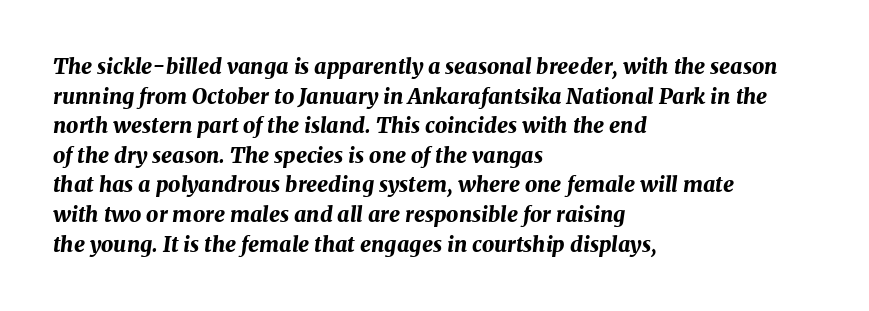
Q: Is the text bold? A: Yes.
Q: Is the text italic (slanted)? A: Yes, it leans right by about 7 degrees.
Q: Is the text underlined? A: No.
Q: How is the paragraph aligned? A: Left-aligned.
Q: Is the spacing between letters normal or unusually wide? A: Normal.
Q: Is the spacing between lines tight, normal or loose? A: Normal.
